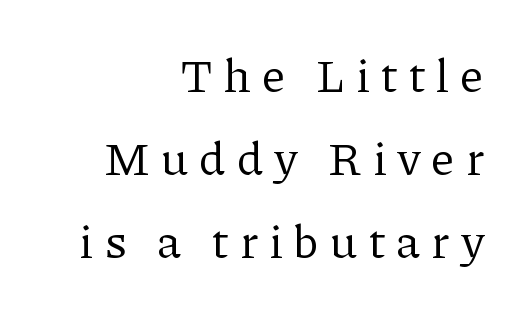
Q: Is the text bold? A: No.
Q: Is the text italic (slanted)? A: No, it is upright.
Q: Is the typeface a serif or a sans-serif typeface? A: Serif.
Q: Is the text underlined? A: No.
Q: How is the paragraph aligned? A: Right-aligned.
Q: Is the spacing between letters normal or unusually wide? A: Unusually wide.
Q: Width (condensed, normal, or wide)? A: Normal.
Q: Stroke contrast? A: Low.
Q: x-height? A: Medium.
Q: Monospaced? A: No.
